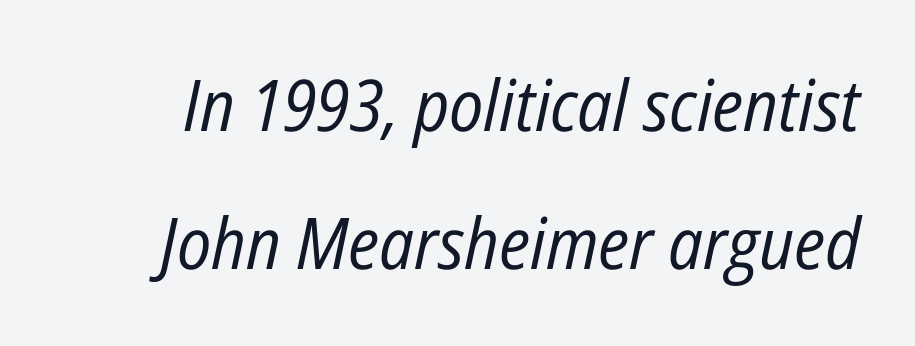
The letterforms sit shoulder to shoulder at normal distance. Words float on clear page, feet unadorned. The face used here has a pronounced slope to its letters. Varying glyph widths throughout — classic text-font behaviour.
